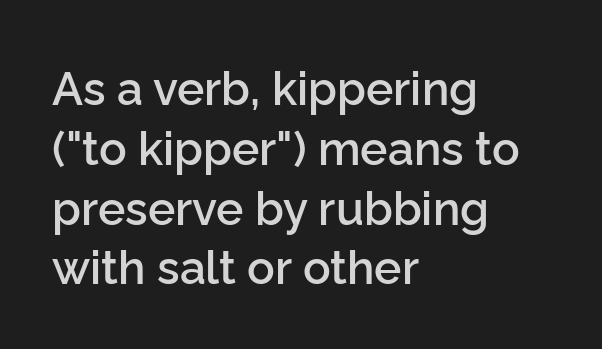
The image shows 46 px semibold sans-serif type, upright; set left-aligned, normal line spacing (1.3x), normal letter spacing, not underlined; low stroke contrast and a medium x-height.
